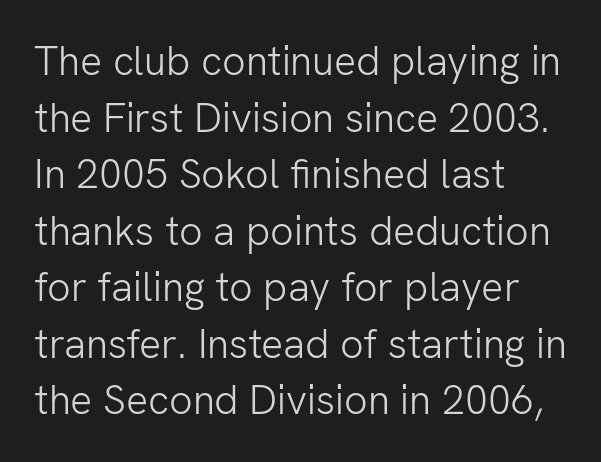
Vertically, the passage feels balanced, rows spaced as you'd expect. The axis of the letterforms is exactly vertical. A quiet, ordinary-to-light weight characterises the typeface. The ragged edge is on the right, which tells us the setting is flush left.
